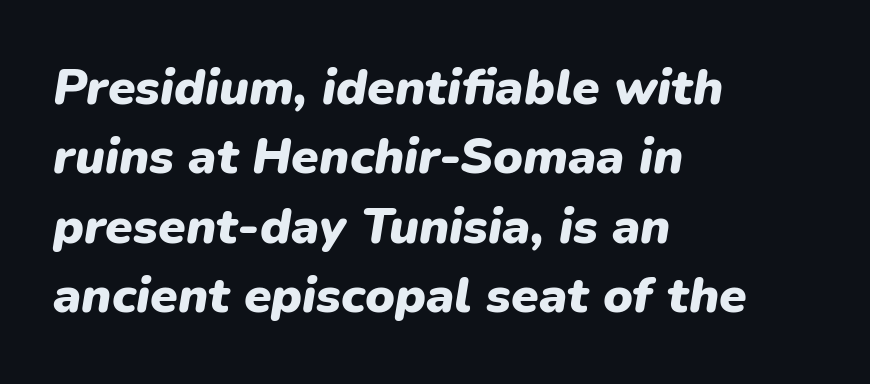
{"italic": "yes", "lean": "right", "slant_degrees": 9, "bold": "yes", "weight": "heavy", "width": "normal", "stroke_contrast": "low", "x_height": "medium", "monospaced": "no", "underline": "no", "align": "left", "line_spacing": "normal", "line_spacing_ratio": 1.39, "letter_spacing": "normal", "letter_spacing_em": 0.0, "glyph_px": 50}
